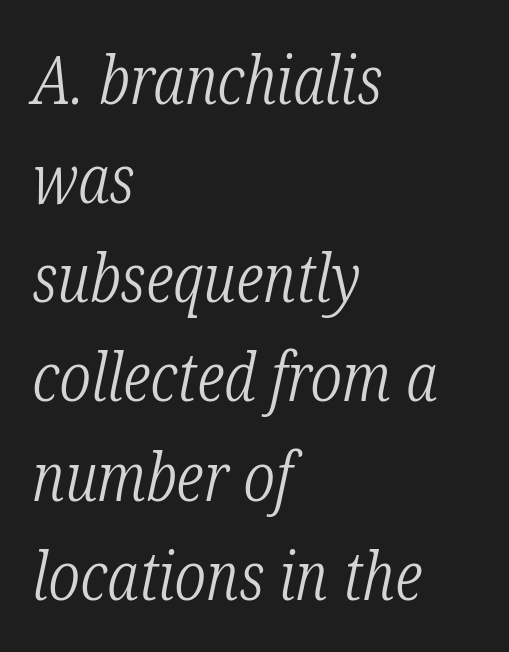
Q: Is the text bold? A: No.
Q: Is the text italic (slanted)? A: Yes, it leans right by about 12 degrees.
Q: Is the typeface a serif or a sans-serif typeface? A: Serif.
Q: Is the text underlined? A: No.
Q: How is the paragraph aligned? A: Left-aligned.
Q: Is the spacing between letters normal or unusually wide? A: Normal.
Q: Is the spacing between lines tight, normal or loose? A: Normal.
Q: Width (condensed, normal, or wide)? A: Condensed.
Q: Stroke contrast? A: Low.
Q: x-height? A: Medium.
Q: Monospaced? A: No.
